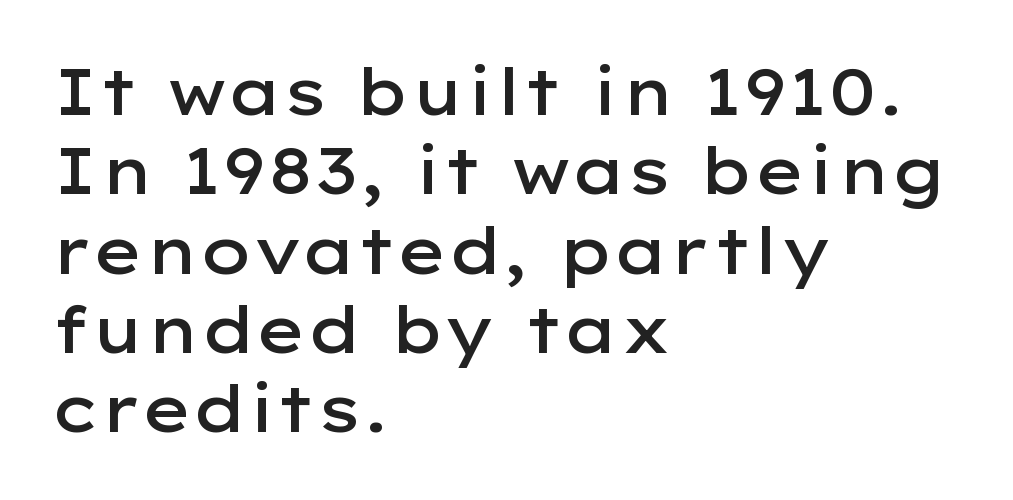
{"serif": "no", "italic": "no", "bold": "semi", "weight": "semibold", "width": "wide", "stroke_contrast": "low", "x_height": "medium", "monospaced": "no", "underline": "no", "align": "left", "line_spacing_ratio": 1.24, "letter_spacing": "normal", "letter_spacing_em": 0.0, "glyph_px": 64}
